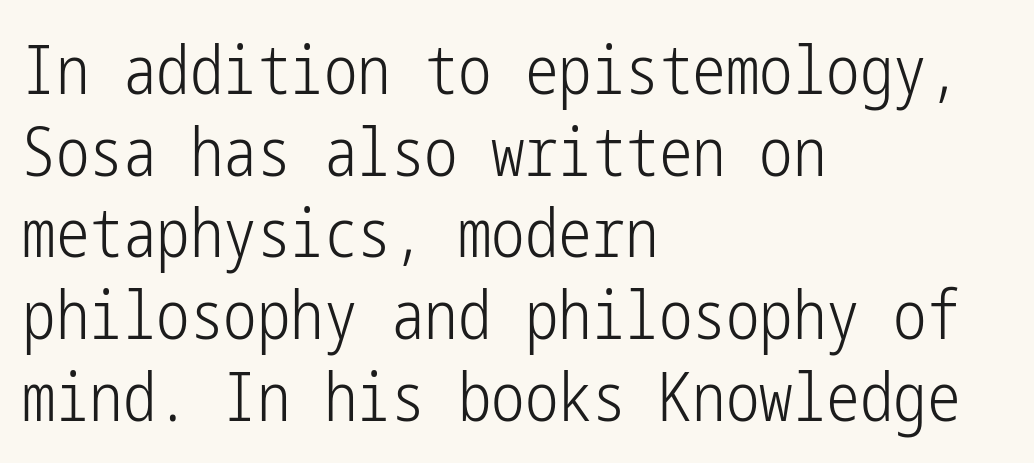
Unlike italic type, these characters show no tilt at all. Inter-character spacing is left at the font's built-in metrics. Type style note: lacks serifs. The strokes carry an ordinary text weight at most. The words here are not underlined.
